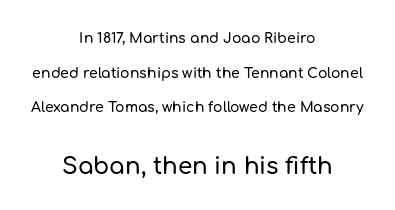
The image shows 23 px text type, upright; set centered, loose line spacing (2.48x), normal letter spacing, not underlined; the second (bottom) block is 1.64x larger.
